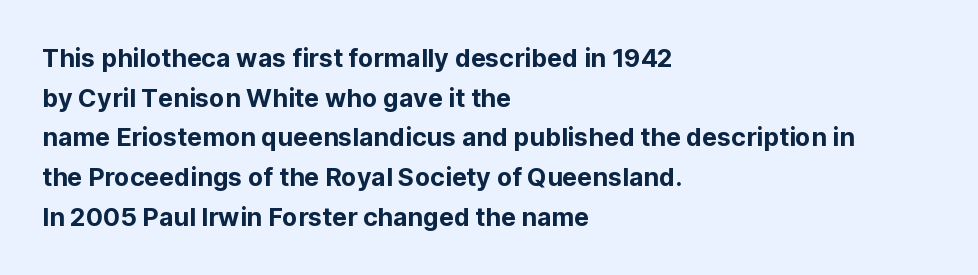
Words appear dense and cohesive because spacing is normal. Italic? Not at all — the glyphs are vertical. Horizontally, the lines are justified to the leading edge only. Leading matches the norm, producing a regular column. Each row of text sits above clean, open space.
